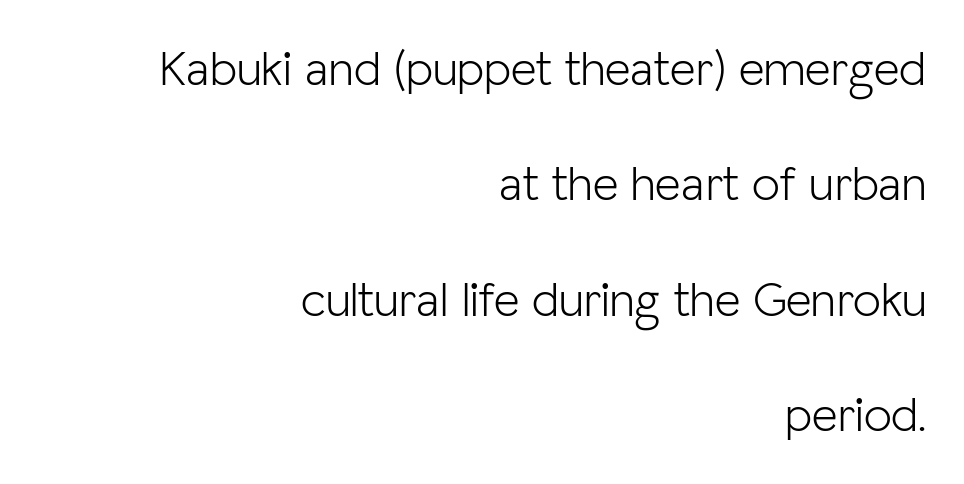
The image shows 50 px light sans-serif type, upright; set right-aligned, loose line spacing (2.31x), normal letter spacing, not underlined; low stroke contrast and a medium x-height.
